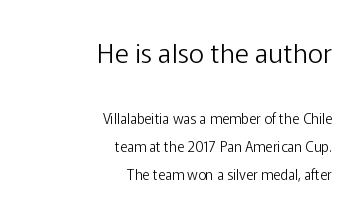
Q: Is the text bold? A: No.
Q: Is the text italic (slanted)? A: No, it is upright.
Q: Is the text underlined? A: No.
Q: How is the paragraph aligned? A: Right-aligned.
Q: Is the spacing between letters normal or unusually wide? A: Normal.
Q: Is the spacing between lines tight, normal or loose? A: Loose.
Q: Which block of text is set in a larger size, the first (top) or the second (bottom)? A: The first (top) one.
